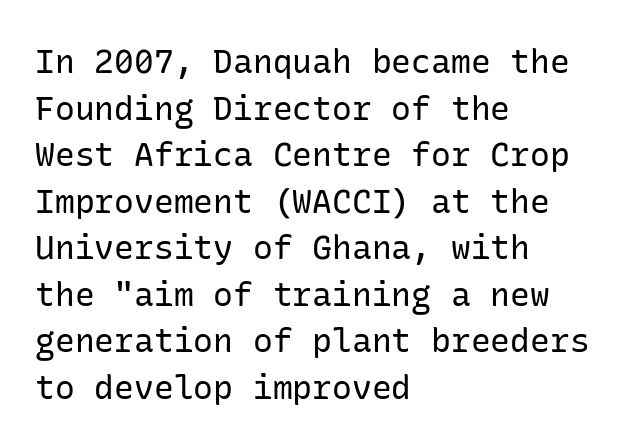
{"serif": "no", "italic": "no", "bold": "no", "weight": "regular", "width": "normal", "stroke_contrast": "low", "x_height": "medium", "underline": "no", "align": "left", "line_spacing": "normal", "line_spacing_ratio": 1.41, "letter_spacing": "normal", "letter_spacing_em": 0.0, "glyph_px": 33}
